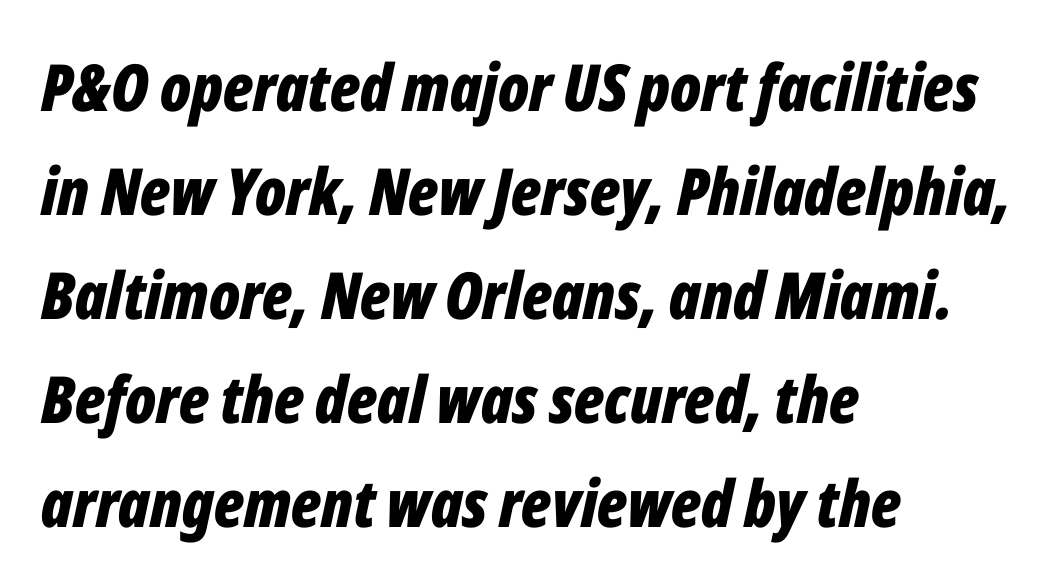
The image shows 65 px bold, condensed type, italic (leaning right); set left-aligned, normal line spacing (1.6x), normal letter spacing, not underlined; low stroke contrast and a medium x-height.
